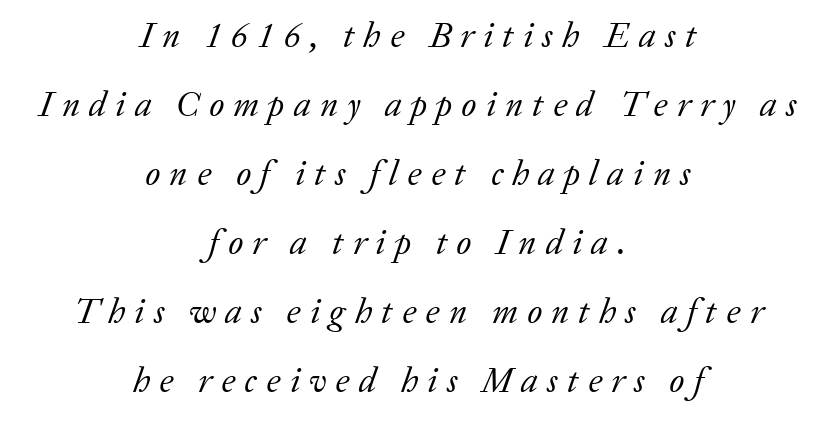
{"serif": "yes", "italic": "yes", "lean": "right", "slant_degrees": 20, "bold": "no", "weight": "regular", "width": "normal", "stroke_contrast": "low", "x_height": "medium", "monospaced": "no", "underline": "no", "align": "center", "line_spacing": "loose", "line_spacing_ratio": 1.97, "letter_spacing": "wide", "letter_spacing_em": 0.26, "glyph_px": 35}
